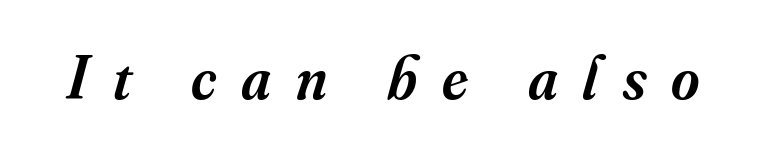
The image shows 61 px semibold serif type, italic (leaning right); set unusually wide letter spacing (+0.41 em), not underlined; medium stroke contrast and a small x-height.
